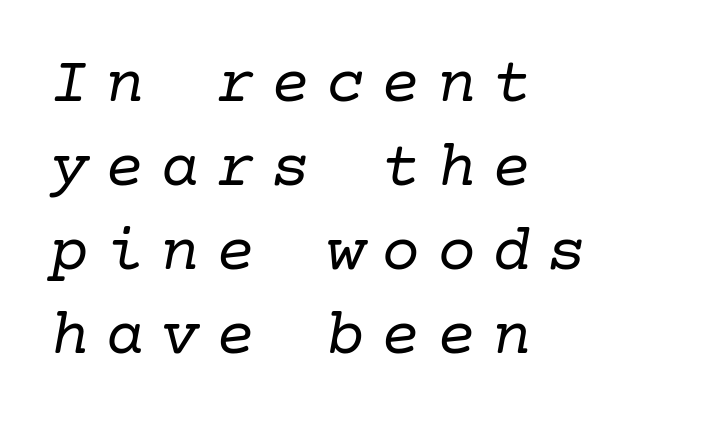
Q: Is the text bold? A: No.
Q: Is the text italic (slanted)? A: Yes, it leans right by about 10 degrees.
Q: Is the typeface a serif or a sans-serif typeface? A: Serif.
Q: Is the text underlined? A: No.
Q: How is the paragraph aligned? A: Left-aligned.
Q: Is the spacing between letters normal or unusually wide? A: Unusually wide.
Q: Is the spacing between lines tight, normal or loose? A: Normal.
Q: Width (condensed, normal, or wide)? A: Normal.
Q: Stroke contrast? A: Low.
Q: x-height? A: Medium.
